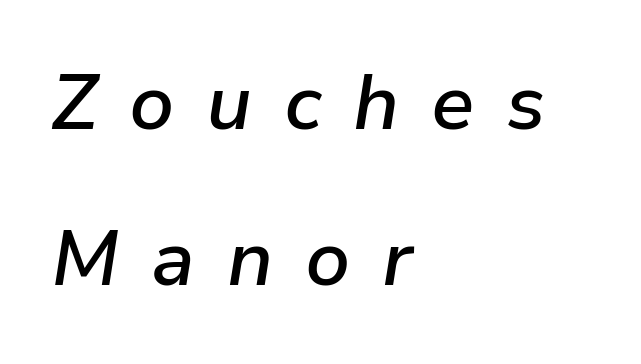
The space between consecutive lines is lavish. Nobody drew a line under any word here. The passage is arranged the way most books set body copy — flush left. You could not count columns in this text — the font is proportionally spaced. This is moderately heavy type, rendered in semibold.
